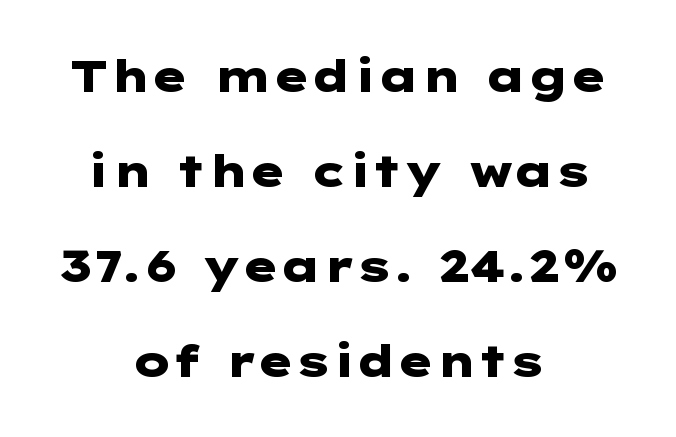
Q: Is the text bold? A: Yes.
Q: Is the text italic (slanted)? A: No, it is upright.
Q: Is the typeface a serif or a sans-serif typeface? A: Sans-serif.
Q: Is the text underlined? A: No.
Q: How is the paragraph aligned? A: Centered.
Q: Is the spacing between letters normal or unusually wide? A: Normal.
Q: Is the spacing between lines tight, normal or loose? A: Loose.
Q: Width (condensed, normal, or wide)? A: Wide.
Q: Stroke contrast? A: Low.
Q: x-height? A: Medium.
